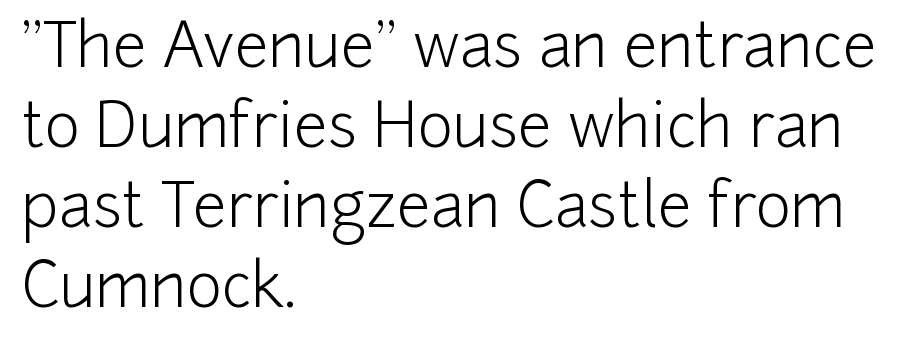
Examine the stroke ends and you'll find no serifs. Glyph-to-glyph distance matches everyday printed text. Which margin do the lines hug? The left one — the right edge is uneven. The face looks like a standard text weight, possibly lighter.
